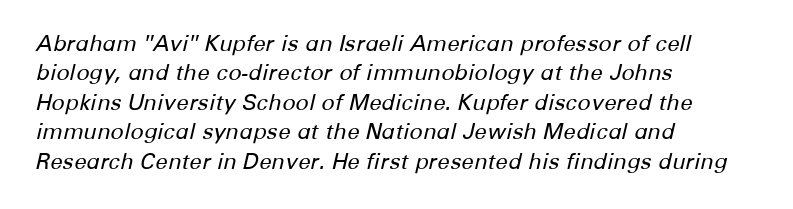
The lines in this sample share a left origin and differ only in where they stop. The lettering tilts uniformly, giving the passage an italic look. The letterforms sit at book weight or below. Clear beneath every line of the passage. You could call the tracking neutral — neither tight nor loose. The rendering uses a moderate line-height, typical for paragraphs.
